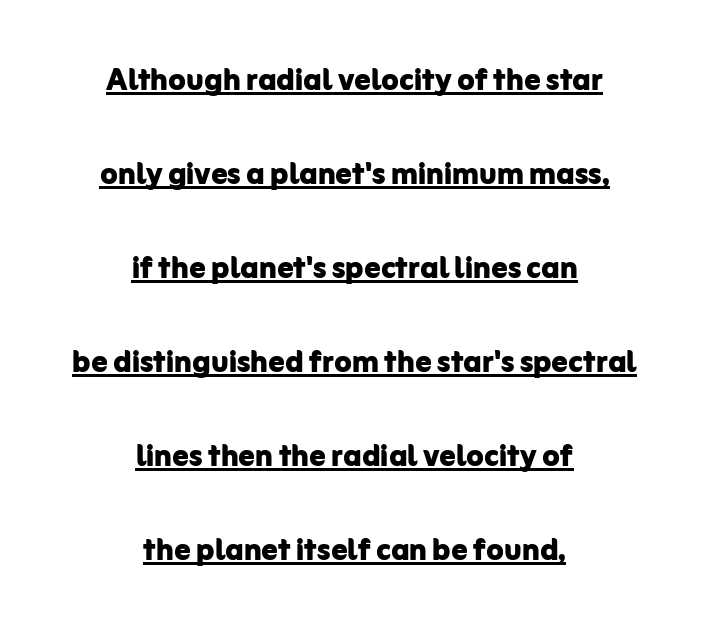
The image shows 40 px bold sans-serif type, upright; set centered, loose line spacing (2.35x), normal letter spacing, underlined; low stroke contrast and a medium x-height.
